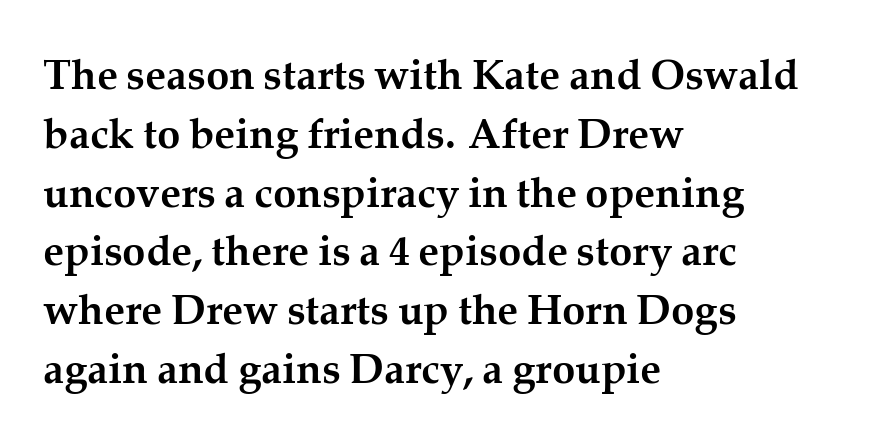
As a designer I'd log this as weight 700, bold. Regarding leading, the lines here are spaced in the standard way. Visually the block forms a straight wall on the left and a jagged coastline on the right. Typographically, this falls in the serif category. Characters follow at the spacing the type designer built in.
